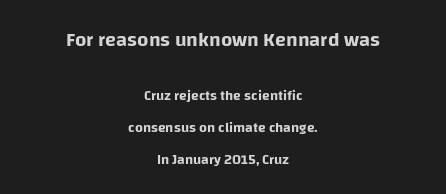
The image shows 20 px text type, upright; set centered, loose line spacing (2.27x), normal letter spacing, not underlined; the first (top) block is 1.43x larger.
